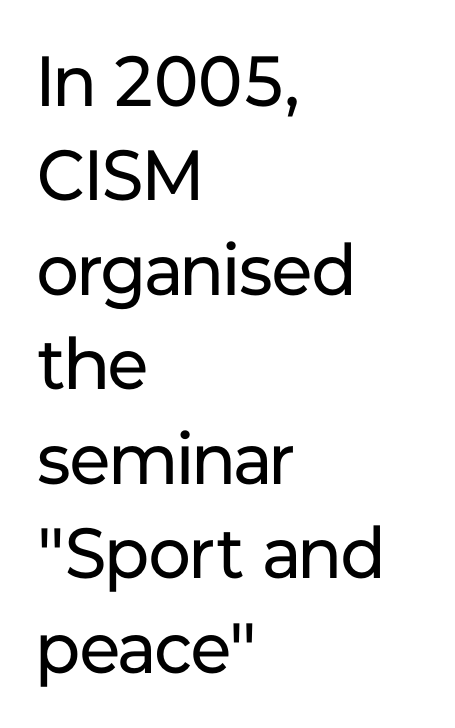
The image shows 71 px regular-weight sans-serif type, upright; set left-aligned, normal line spacing (1.33x), normal letter spacing, not underlined; low stroke contrast and a medium x-height.
